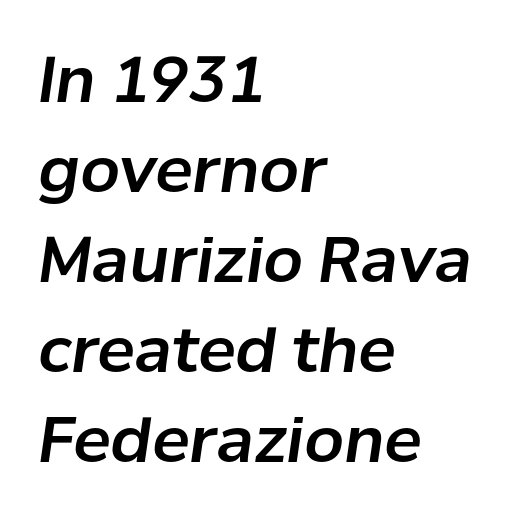
The line texture is even and compact thanks to regular tracking. Leading: standard. Quick note: italic. The specimen omits any rule beneath the text block's lines. Is the block centered? No — it sits flush against the left margin.
